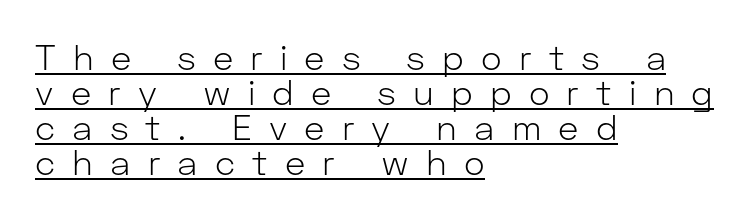
Caption: lettering with a line underneath. These lines are composed in type without serifs. Ascenders rise straight up at ninety degrees. The face used here is proportionally spaced, like ordinary book or web type. The lines in this sample share a left origin and differ only in where they stop.
